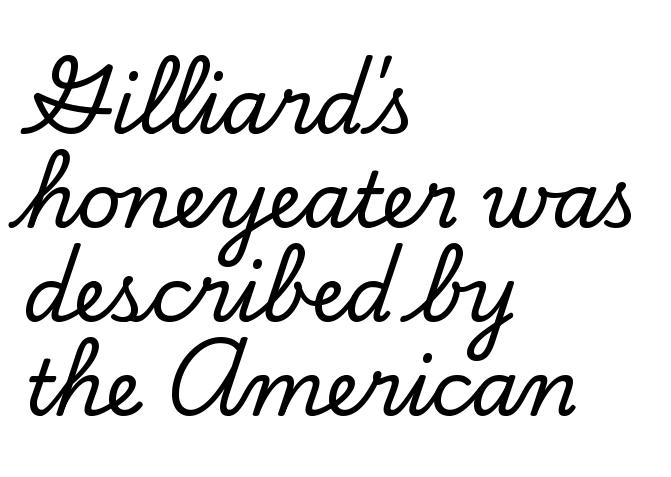
The image shows 77 px serif type; set left-aligned, line spacing 1.22x, normal letter spacing, not underlined; low stroke contrast and a small x-height.
